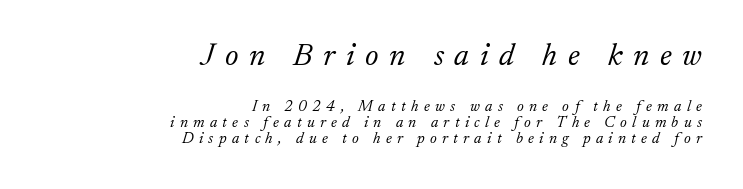
{"serif": "yes", "italic": "yes", "lean": "right", "slant_degrees": 17, "bold": "no", "weight": "light", "width": "normal", "stroke_contrast": "low", "x_height": "small", "monospaced": "no", "underline": "no", "align": "right", "line_spacing": "tight", "line_spacing_ratio": 1.0, "letter_spacing": "wide", "letter_spacing_em": 0.33, "larger_block": "first", "size_ratio": 2.0, "glyph_px": 32}
